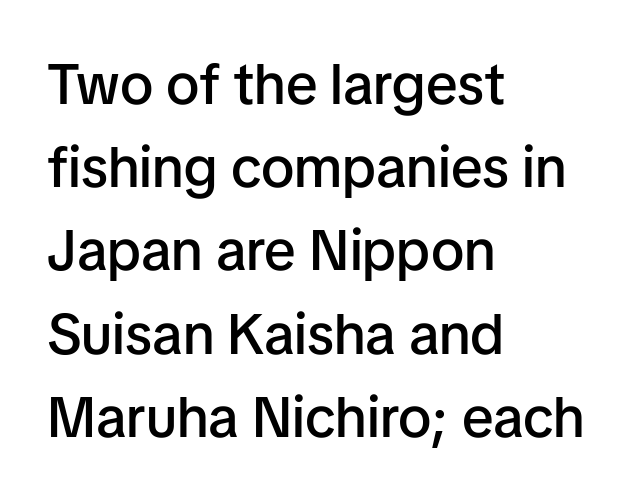
Q: Is the text bold? A: Semi-bold.
Q: Is the text italic (slanted)? A: No, it is upright.
Q: Is the typeface a serif or a sans-serif typeface? A: Sans-serif.
Q: Is the text underlined? A: No.
Q: How is the paragraph aligned? A: Left-aligned.
Q: Is the spacing between letters normal or unusually wide? A: Normal.
Q: Is the spacing between lines tight, normal or loose? A: Normal.
Q: Width (condensed, normal, or wide)? A: Normal.
Q: Stroke contrast? A: Low.
Q: x-height? A: Medium.
Q: Monospaced? A: No.
